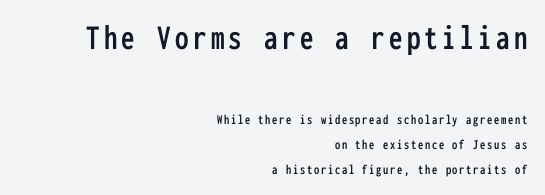
{"serif": "no", "italic": "no", "width": "condensed", "stroke_contrast": "low", "x_height": "medium", "monospaced": "yes", "underline": "no", "align": "right", "line_spacing_ratio": 1.78, "larger_block": "first", "size_ratio": 2.57, "glyph_px": 36}
